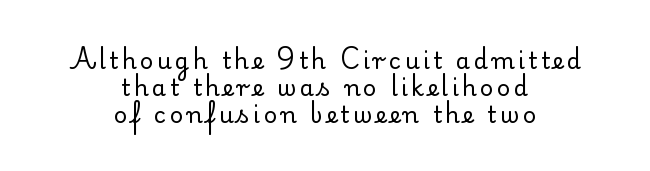
Q: Is the text bold? A: No.
Q: Is the text italic (slanted)? A: No, it is upright.
Q: Is the text underlined? A: No.
Q: How is the paragraph aligned? A: Centered.
